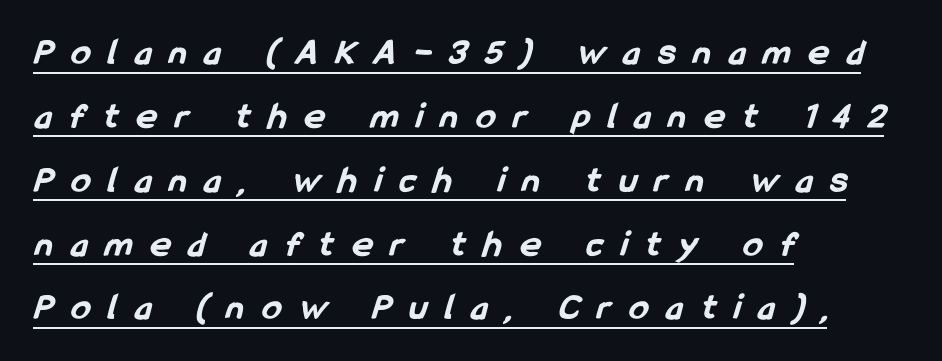
The rendering uses natural spacing where letterforms have individual widths. A typographer would call this underscored text. Evenly set lines give the paragraph a standard silhouette. Each line starts at the same left margin while the right side varies. Type style note: lacks serifs.
